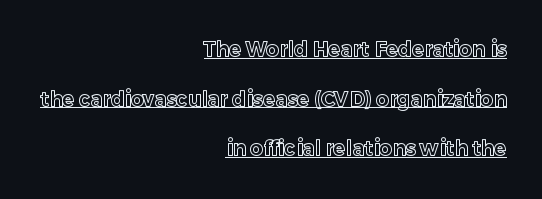
Q: Is the text italic (slanted)? A: No, it is upright.
Q: Is the text underlined? A: Yes.
Q: How is the paragraph aligned? A: Right-aligned.
Q: Is the spacing between letters normal or unusually wide? A: Normal.
Q: Is the spacing between lines tight, normal or loose? A: Loose.
